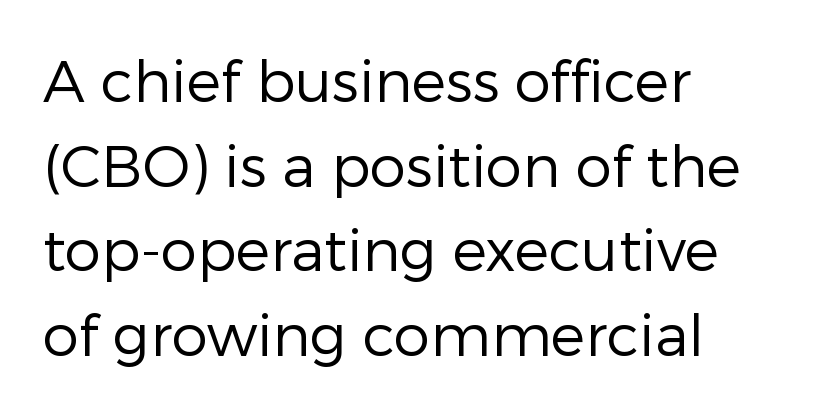
Q: Is the text bold? A: No.
Q: Is the text italic (slanted)? A: No, it is upright.
Q: Is the typeface a serif or a sans-serif typeface? A: Sans-serif.
Q: Is the text underlined? A: No.
Q: How is the paragraph aligned? A: Left-aligned.
Q: Is the spacing between letters normal or unusually wide? A: Normal.
Q: Is the spacing between lines tight, normal or loose? A: Normal.
Q: Width (condensed, normal, or wide)? A: Normal.
Q: Stroke contrast? A: Low.
Q: x-height? A: Medium.
Q: Monospaced? A: No.
